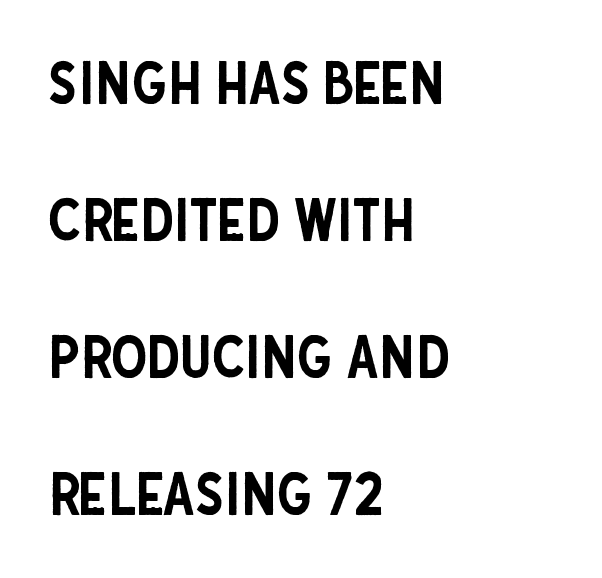
The image shows 58 px condensed sans-serif type, upright; set left-aligned, loose line spacing (2.36x), normal letter spacing, not underlined; low stroke contrast and a large x-height.
